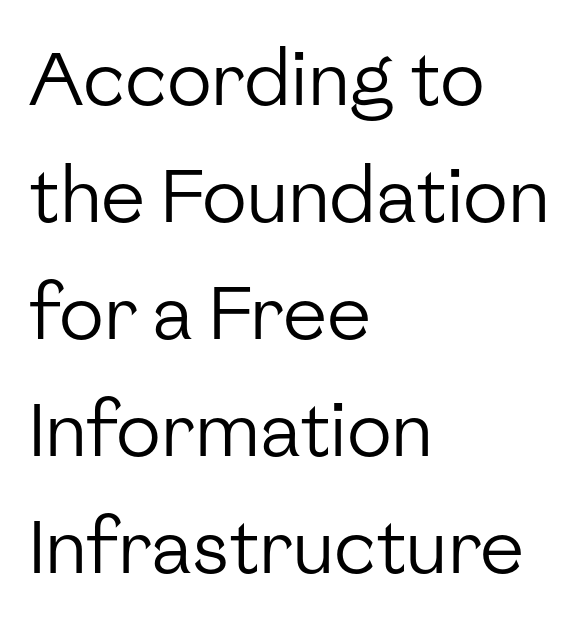
Q: Is the text bold? A: No.
Q: Is the text italic (slanted)? A: No, it is upright.
Q: Is the typeface a serif or a sans-serif typeface? A: Sans-serif.
Q: Is the text underlined? A: No.
Q: How is the paragraph aligned? A: Left-aligned.
Q: Is the spacing between letters normal or unusually wide? A: Normal.
Q: Is the spacing between lines tight, normal or loose? A: Normal.
Q: Width (condensed, normal, or wide)? A: Normal.
Q: Stroke contrast? A: Low.
Q: x-height? A: Medium.
Q: Monospaced? A: No.
